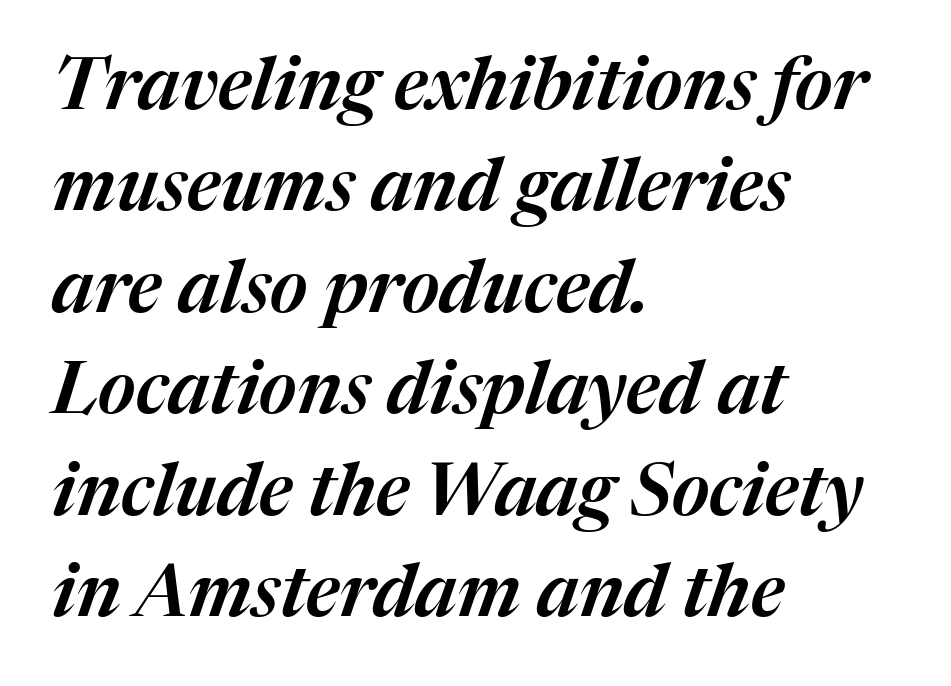
{"italic": "yes", "lean": "right", "slant_degrees": 17, "width": "normal", "stroke_contrast": "medium", "x_height": "medium", "monospaced": "no", "underline": "no", "align": "left", "line_spacing": "normal", "line_spacing_ratio": 1.39, "letter_spacing": "normal", "letter_spacing_em": 0.0, "glyph_px": 73}
